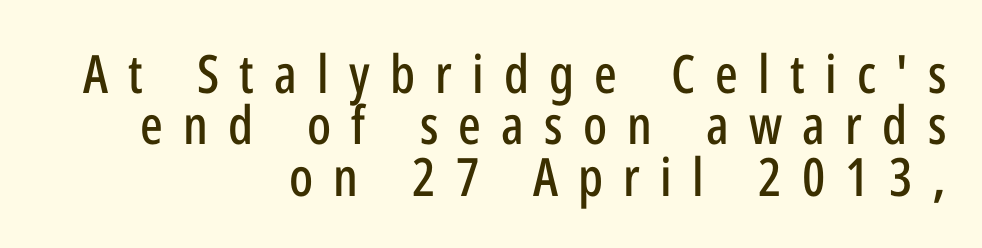
{"serif": "no", "italic": "no", "width": "condensed", "stroke_contrast": "low", "x_height": "medium", "monospaced": "no", "underline": "no", "align": "right", "line_spacing": "tight", "line_spacing_ratio": 0.97, "letter_spacing": "wide", "letter_spacing_em": 0.38, "glyph_px": 53}
